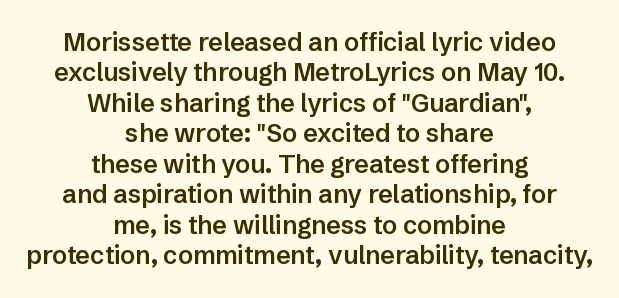
The image shows 25 px text type, upright; set centered, line spacing 1.22x, normal letter spacing, not underlined.
